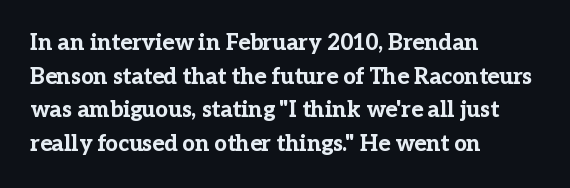
The image shows 22 px bold type, upright; set left-aligned, normal line spacing (1.53x), normal letter spacing, not underlined.
